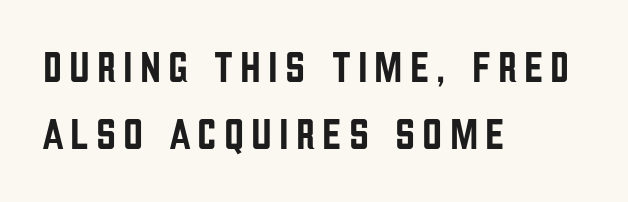
A bare baseline throughout the passage. Line spacing here is normal. Does the type have serifs? No, each stem ends abruptly. Do the characters align in a grid? No, the font is proportional.
